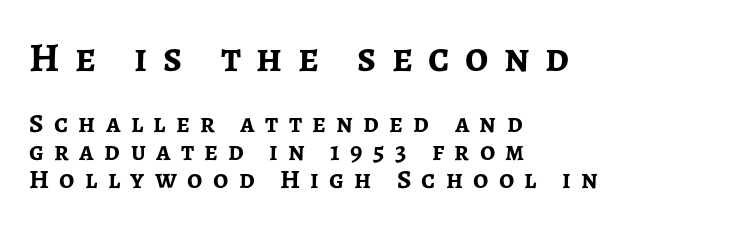
The image shows 41 px semibold sans-serif type, upright; set left-aligned, tight line spacing (1.03x), unusually wide letter spacing (+0.38 em), not underlined; the first (top) block is 1.52x larger; low stroke contrast and a medium x-height.
